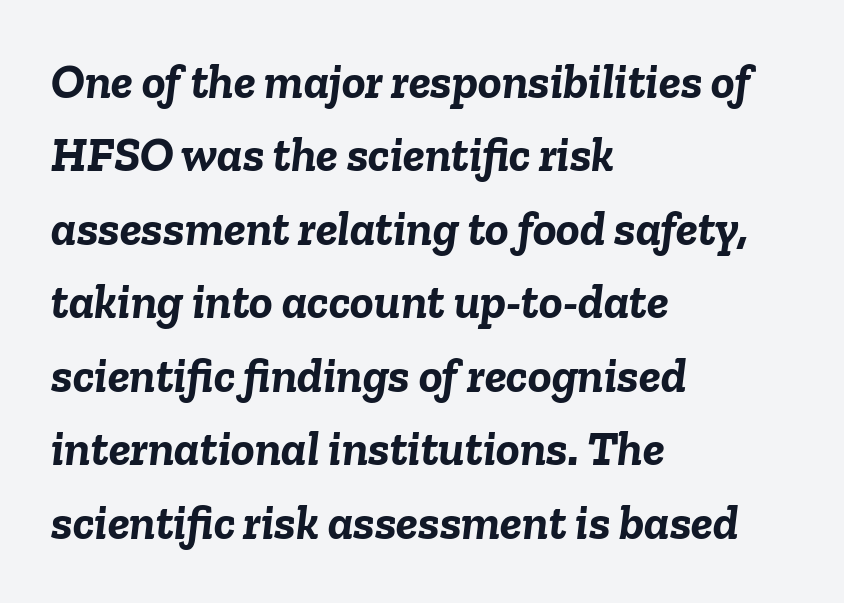
The image shows 49 px semibold type, italic (leaning right); set left-aligned, normal line spacing (1.5x), normal letter spacing, not underlined; low stroke contrast and a medium x-height.
